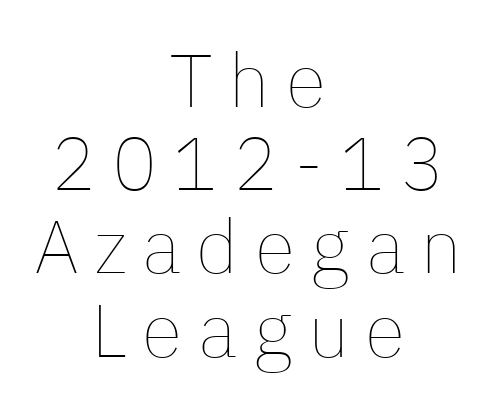
Q: Is the text bold? A: No.
Q: Is the text italic (slanted)? A: No, it is upright.
Q: Is the text underlined? A: No.
Q: How is the paragraph aligned? A: Centered.
Q: Is the spacing between letters normal or unusually wide? A: Unusually wide.
Q: Is the spacing between lines tight, normal or loose? A: Tight.
Q: Width (condensed, normal, or wide)? A: Normal.
Q: Stroke contrast? A: Low.
Q: x-height? A: Medium.
Q: Monospaced? A: No.
